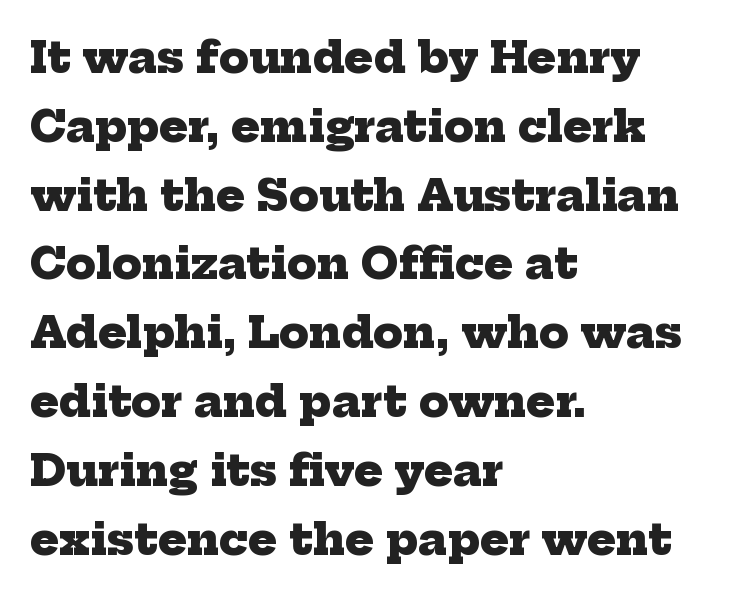
The passage shown stacks its lines at a standard gap. The area under the type is left untouched. All the whitespace from short lines collects on the right. Weight check: bold — yes, fully. You could not count columns in this text — the font is proportionally spaced. The type is set solid horizontally, with unmodified tracking.
